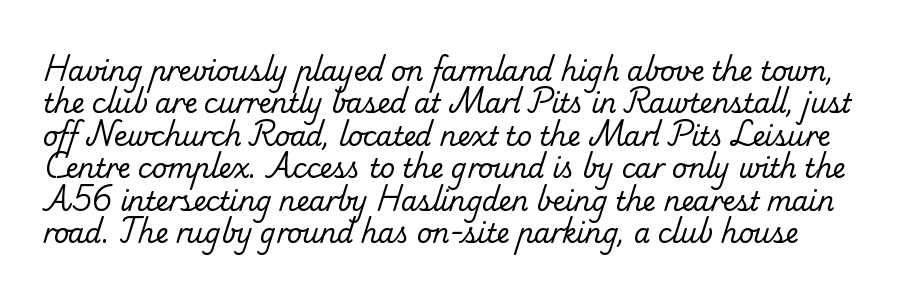
{"bold": "no", "underline": "no", "line_spacing": "normal", "line_spacing_ratio": 1.25, "letter_spacing": "normal", "letter_spacing_em": 0.0, "glyph_px": 26}
